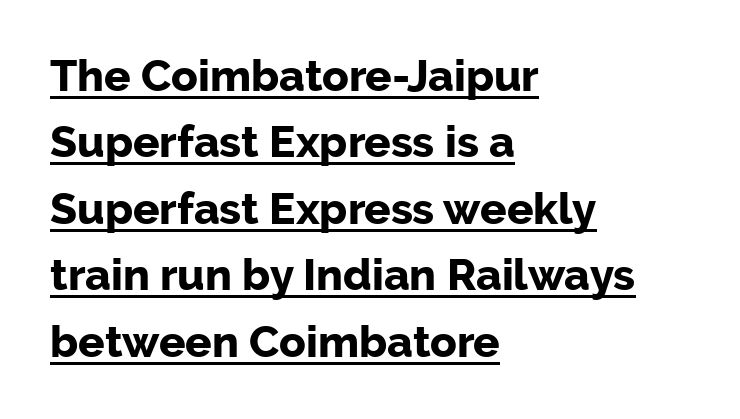
This is sans-serif lettering, the kind often seen on screens and signage. Look at the tracking — it's just the regular setting, nothing added. The leading is moderate, giving the passage an even texture. Reading down the block, your eye returns to a fixed left position each line.
